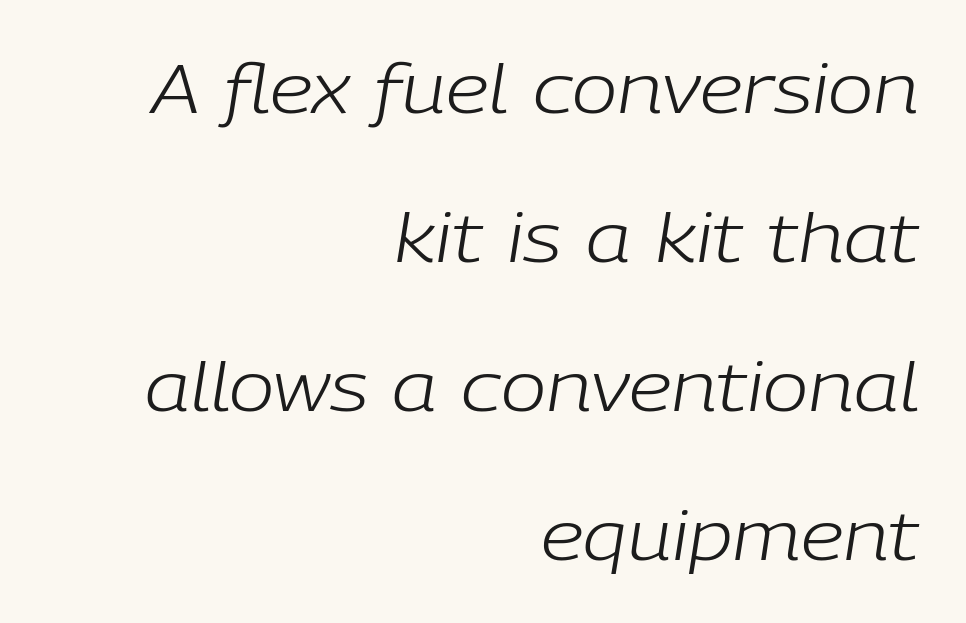
Q: Is the text bold? A: No.
Q: Is the text italic (slanted)? A: Yes, it leans right by about 9 degrees.
Q: Is the text underlined? A: No.
Q: How is the paragraph aligned? A: Right-aligned.
Q: Is the spacing between letters normal or unusually wide? A: Normal.
Q: Is the spacing between lines tight, normal or loose? A: Loose.
Q: Width (condensed, normal, or wide)? A: Normal.
Q: Stroke contrast? A: Low.
Q: x-height? A: Medium.
Q: Monospaced? A: No.
